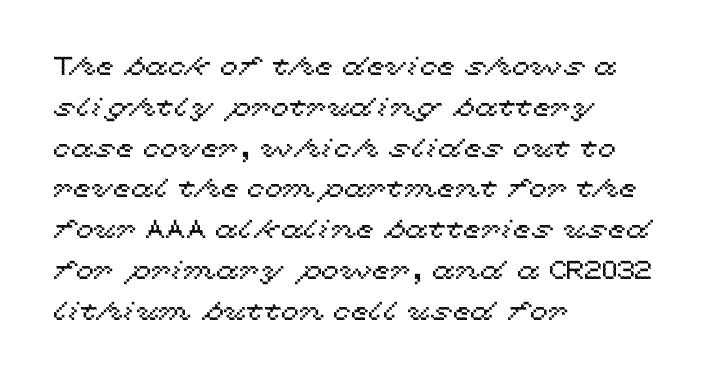
{"underline": "no", "align": "left", "line_spacing": "normal", "line_spacing_ratio": 1.57, "letter_spacing": "normal", "letter_spacing_em": 0.0, "glyph_px": 26}
